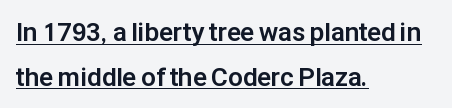
Do the letters lean? They stand straight. Somebody hit Ctrl+U on this one — the words are underlined. How heavy is the stroke? Heavy — this is a bold. The type is set solid horizontally, with unmodified tracking. These lines stack with their left ends in a neat column.
